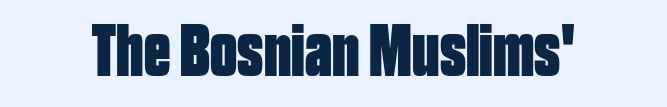
{"serif": "no", "italic": "no", "bold": "yes", "weight": "bold", "width": "condensed", "stroke_contrast": "low", "x_height": "large", "monospaced": "no", "underline": "no", "letter_spacing": "normal", "letter_spacing_em": 0.0, "glyph_px": 75}
